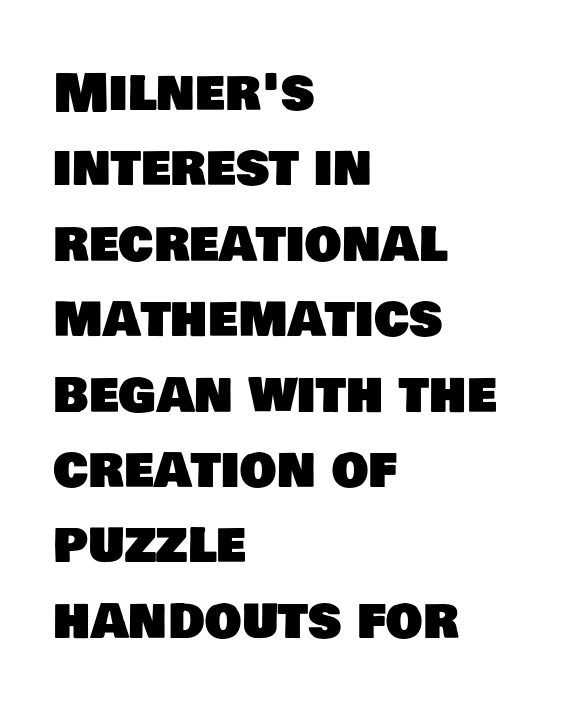
{"serif": "no", "width": "normal", "stroke_contrast": "low", "x_height": "large", "monospaced": "no", "underline": "no", "align": "left", "line_spacing": "normal", "line_spacing_ratio": 1.45, "letter_spacing": "normal", "letter_spacing_em": 0.0, "glyph_px": 52}
